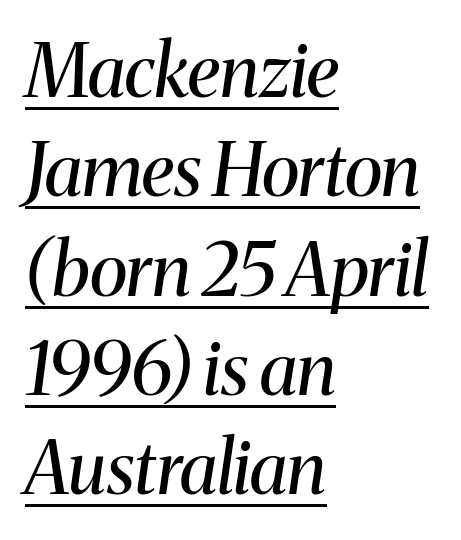
Q: Is the text bold? A: No.
Q: Is the text italic (slanted)? A: Yes, it leans right by about 8 degrees.
Q: Is the typeface a serif or a sans-serif typeface? A: Serif.
Q: Is the text underlined? A: Yes.
Q: How is the paragraph aligned? A: Left-aligned.
Q: Is the spacing between letters normal or unusually wide? A: Normal.
Q: Is the spacing between lines tight, normal or loose? A: Normal.
Q: Width (condensed, normal, or wide)? A: Normal.
Q: Stroke contrast? A: Medium.
Q: x-height? A: Medium.
Q: Monospaced? A: No.
